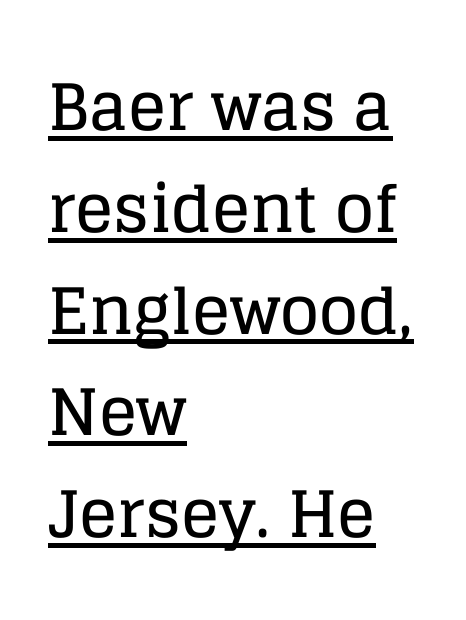
Q: Is the text italic (slanted)? A: No, it is upright.
Q: Is the typeface a serif or a sans-serif typeface? A: Serif.
Q: Is the text underlined? A: Yes.
Q: How is the paragraph aligned? A: Left-aligned.
Q: Is the spacing between letters normal or unusually wide? A: Normal.
Q: Is the spacing between lines tight, normal or loose? A: Normal.
Q: Width (condensed, normal, or wide)? A: Normal.
Q: Stroke contrast? A: Low.
Q: x-height? A: Large.
Q: Monospaced? A: No.
